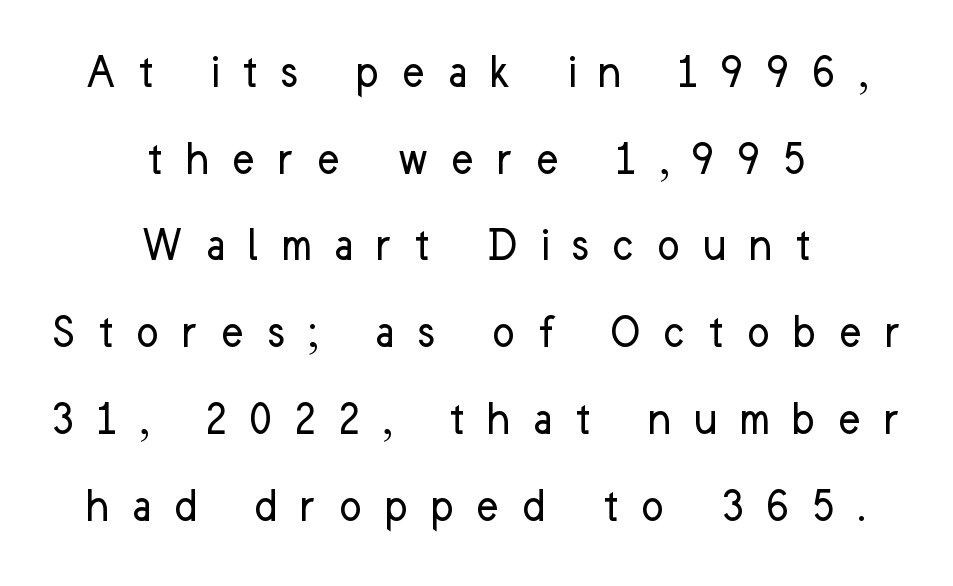
The face used here is a sans, in the tradition of grotesques and geometrics. The letterforms stand isolated, each surrounded by extra space. The paragraph shown floats in the horizontal middle. The face used here is proportionally spaced, like ordinary book or web type. Bold? No — there's no thickening of the strokes.
